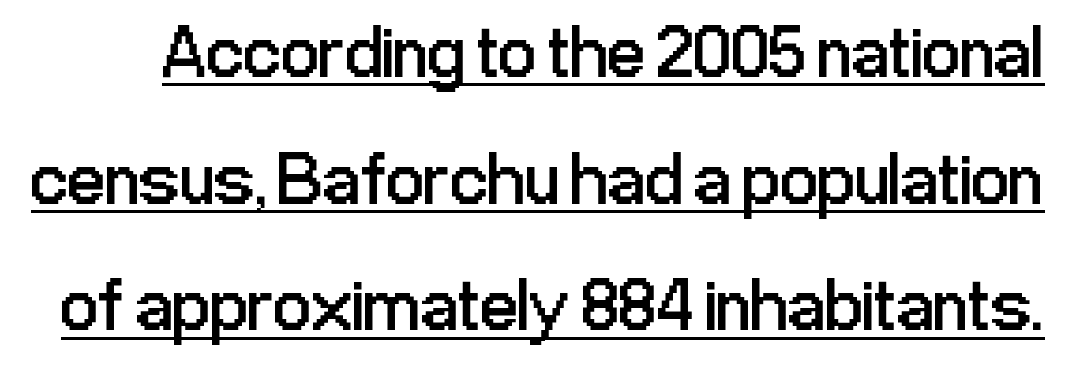
{"serif": "no", "italic": "no", "bold": "no", "weight": "regular", "width": "condensed", "stroke_contrast": "low", "x_height": "medium", "monospaced": "no", "underline": "yes", "line_spacing": "normal", "line_spacing_ratio": 1.69, "letter_spacing": "normal", "letter_spacing_em": 0.0, "glyph_px": 75}
